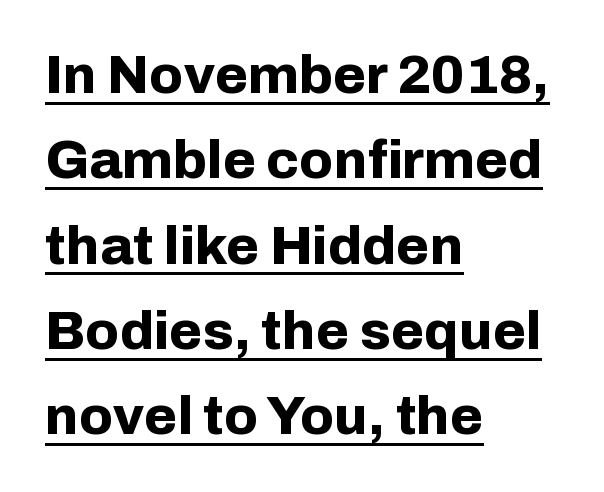
{"serif": "no", "italic": "no", "bold": "yes", "weight": "bold", "width": "normal", "stroke_contrast": "low", "x_height": "medium", "monospaced": "no", "underline": "yes", "align": "left", "line_spacing": "normal", "line_spacing_ratio": 1.58, "letter_spacing": "normal", "letter_spacing_em": 0.0, "glyph_px": 54}
